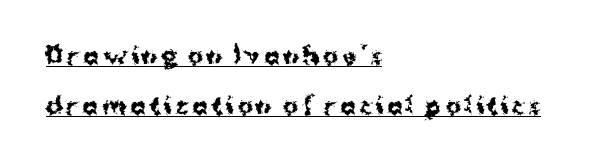
Q: Is the text bold? A: Yes.
Q: Is the text italic (slanted)? A: No, it is upright.
Q: Is the text underlined? A: Yes.
Q: How is the paragraph aligned? A: Left-aligned.
Q: Is the spacing between lines tight, normal or loose? A: Loose.
